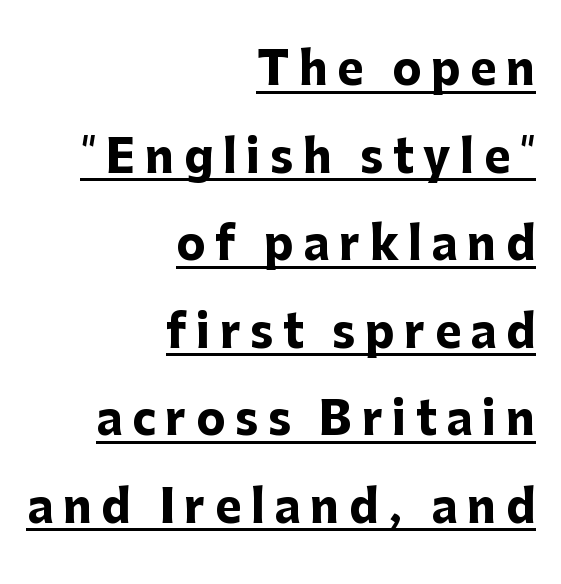
Q: Is the text bold? A: Yes.
Q: Is the text italic (slanted)? A: No, it is upright.
Q: Is the typeface a serif or a sans-serif typeface? A: Sans-serif.
Q: Is the text underlined? A: Yes.
Q: How is the paragraph aligned? A: Right-aligned.
Q: Is the spacing between letters normal or unusually wide? A: Unusually wide.
Q: Is the spacing between lines tight, normal or loose? A: Loose.
Q: Width (condensed, normal, or wide)? A: Normal.
Q: Stroke contrast? A: Low.
Q: x-height? A: Medium.
Q: Monospaced? A: No.
